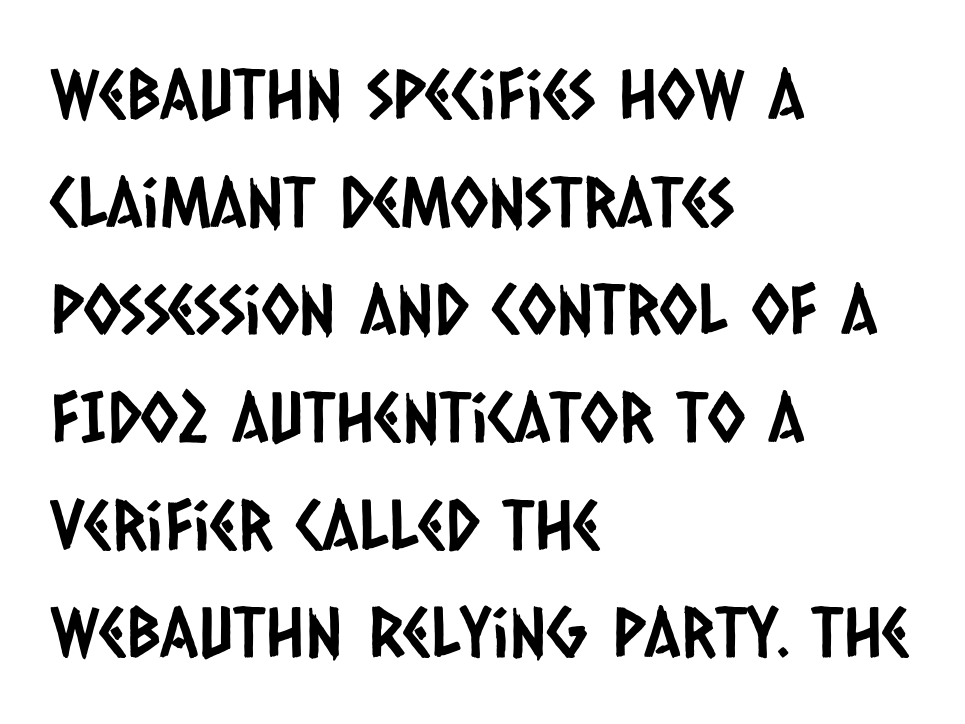
The image shows 69 px condensed sans-serif type; set left-aligned, normal line spacing (1.56x), normal letter spacing, not underlined; low stroke contrast and a large x-height.
